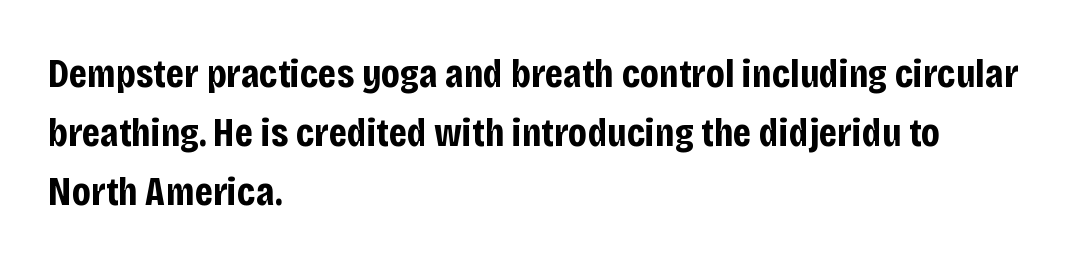
{"serif": "no", "italic": "no", "bold": "yes", "weight": "bold", "width": "condensed", "stroke_contrast": "low", "x_height": "large", "monospaced": "no", "underline": "no", "align": "left", "line_spacing": "normal", "line_spacing_ratio": 1.44, "letter_spacing": "normal", "letter_spacing_em": 0.0, "glyph_px": 41}
